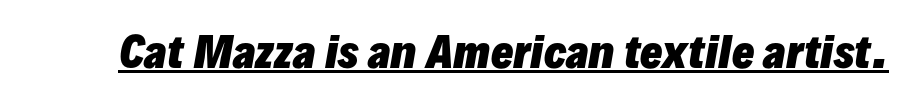
Q: Is the text bold? A: Yes.
Q: Is the text italic (slanted)? A: Yes, it leans right by about 10 degrees.
Q: Is the text underlined? A: Yes.
Q: Is the spacing between letters normal or unusually wide? A: Normal.
Q: Width (condensed, normal, or wide)? A: Normal.
Q: Stroke contrast? A: Low.
Q: x-height? A: Medium.
Q: Monospaced? A: No.
